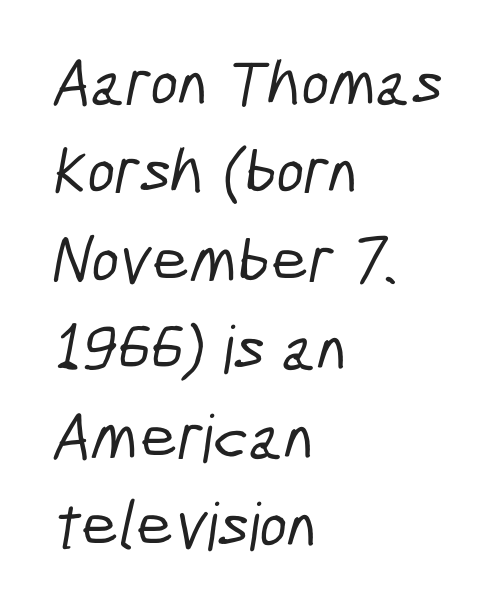
Q: Is the typeface a serif or a sans-serif typeface? A: Sans-serif.
Q: Is the text underlined? A: No.
Q: How is the paragraph aligned? A: Left-aligned.
Q: Is the spacing between letters normal or unusually wide? A: Normal.
Q: Is the spacing between lines tight, normal or loose? A: Normal.
Q: Width (condensed, normal, or wide)? A: Condensed.
Q: Stroke contrast? A: Low.
Q: x-height? A: Medium.
Q: Monospaced? A: No.
